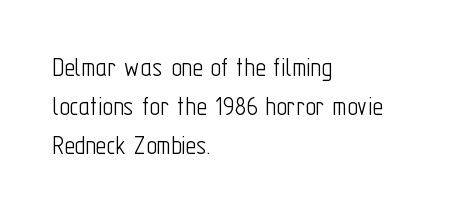
Q: Is the text bold? A: No.
Q: Is the text italic (slanted)? A: No, it is upright.
Q: Is the typeface a serif or a sans-serif typeface? A: Sans-serif.
Q: Is the text underlined? A: No.
Q: How is the paragraph aligned? A: Left-aligned.
Q: Is the spacing between letters normal or unusually wide? A: Normal.
Q: Is the spacing between lines tight, normal or loose? A: Normal.
Q: Width (condensed, normal, or wide)? A: Condensed.
Q: Stroke contrast? A: Low.
Q: x-height? A: Medium.
Q: Monospaced? A: No.
